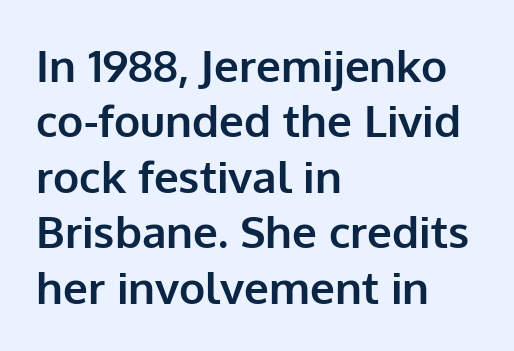
Rule under the text: the space is simply empty. Each glyph is drawn with heavy, bold strokes. Style check: upright. One-word summary of the alignment: left. The letters advance in unequal steps, a hallmark of proportional type.
